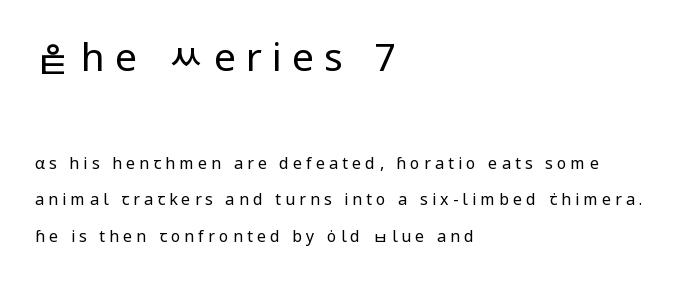
The letterforms stand isolated, each surrounded by extra space. Does the copy run flush right? No — it runs flush left. Upright lettering throughout. Words float on clear page, feet unadorned. The characters are drawn with everyday or finer stroke widths. Looks like regular typesetting: each glyph gets only the width it needs.
